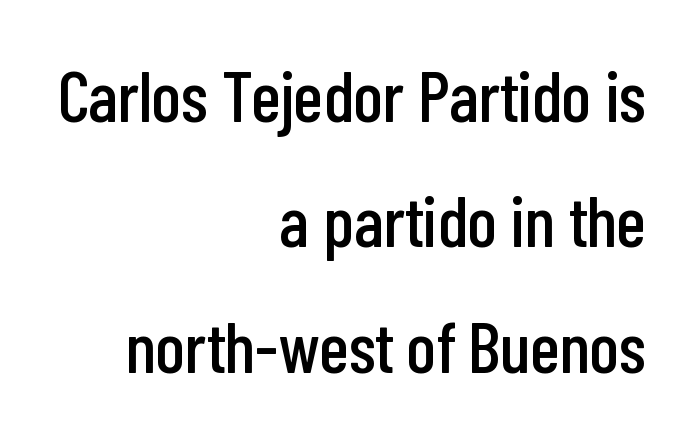
Check under the words: just untouched page. Observe the absence of serifs on each vertical stroke in this sample. The letters sit at their default tracking, neither squeezed nor spread. Character widths vary here, with narrow letters taking less room than wide ones.
